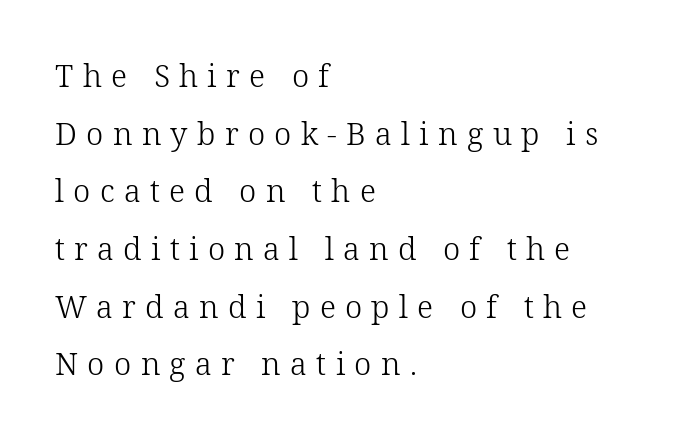
The image shows 31 px light serif type, upright; set left-aligned, line spacing 1.86x, unusually wide letter spacing (+0.3 em), not underlined; low stroke contrast and a medium x-height.
